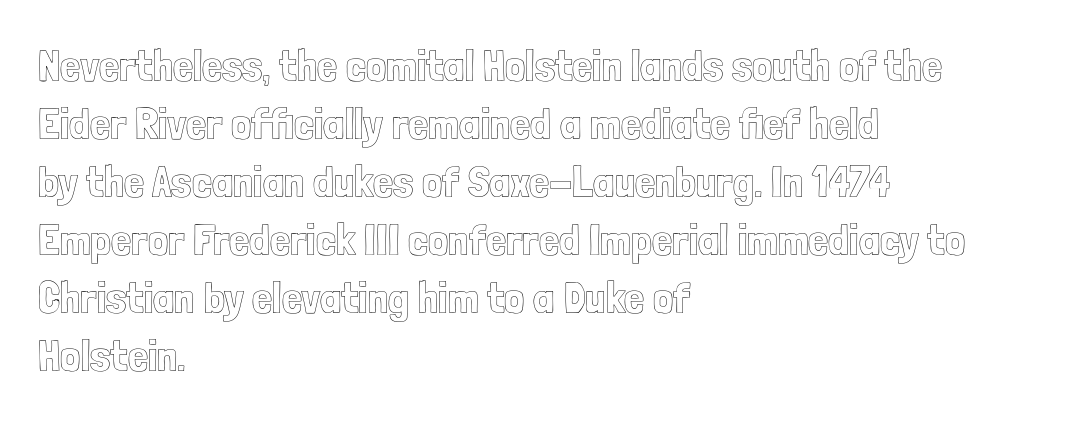
The image shows 45 px condensed type, upright; set left-aligned, normal line spacing (1.29x), normal letter spacing, not underlined; a medium x-height.
